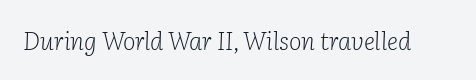
Q: Is the text bold? A: No.
Q: Is the text italic (slanted)? A: Yes, it leans right by about 2 degrees.
Q: Is the text underlined? A: No.
Q: Is the spacing between letters normal or unusually wide? A: Normal.
